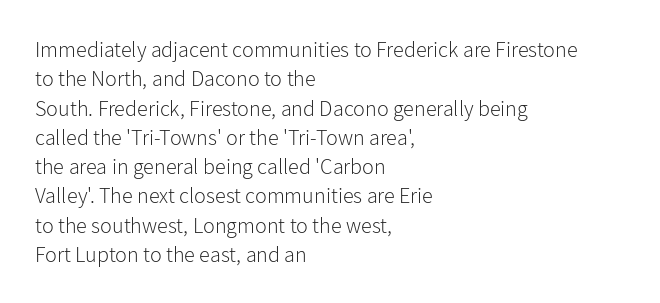
Caption: face not bold, strokes unweighted. Whoever set this chose a conventional vertical rhythm. This sample uses plain, unmodified letter spacing. The lettering stays uniformly vertical, giving the passage a roman look. Rule under the text: the space is simply empty.
